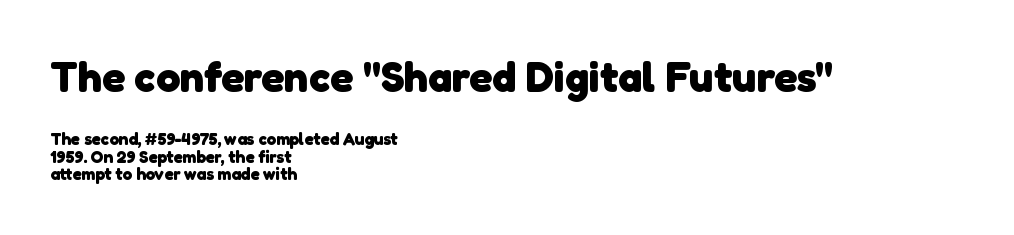
{"serif": "no", "bold": "yes", "weight": "heavy", "width": "normal", "stroke_contrast": "low", "x_height": "medium", "monospaced": "no", "underline": "no", "align": "left", "line_spacing": "tight", "line_spacing_ratio": 1.02, "letter_spacing": "normal", "letter_spacing_em": 0.0, "larger_block": "first", "size_ratio": 2.53, "glyph_px": 43}
